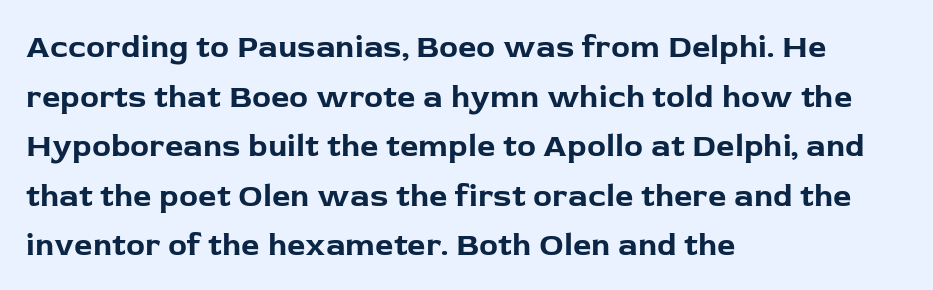
The image shows 32 px bold sans-serif type, upright; set left-aligned, normal line spacing (1.55x), normal letter spacing, not underlined; low stroke contrast and a medium x-height.
